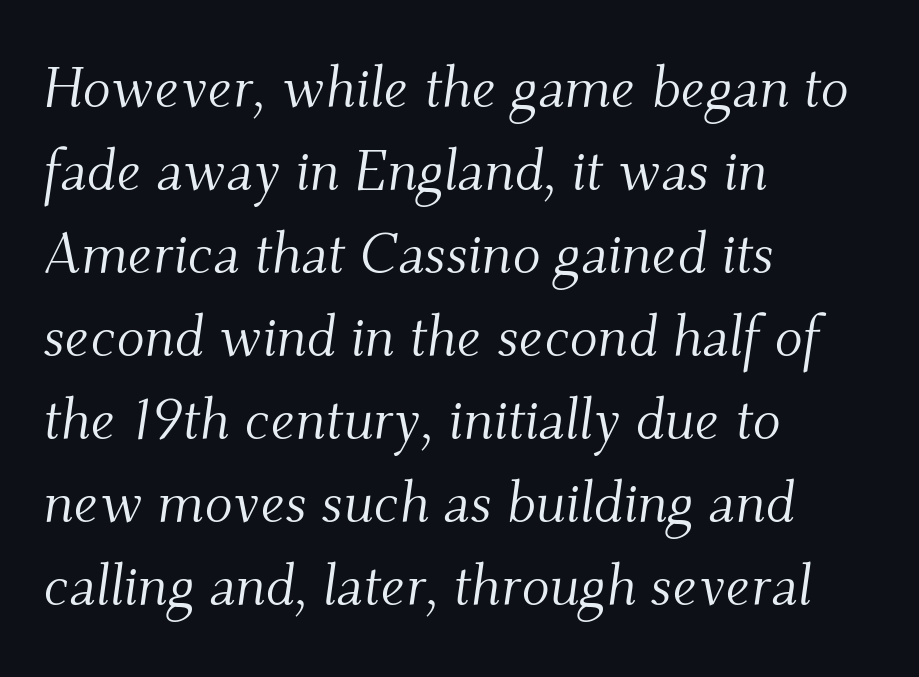
You can tell it's italic because the verticals aren't actually vertical. Where is the straight margin? On the left. The horizontal fit of the characters is conventional and even. Weight class: somewhere from thin through regular.
